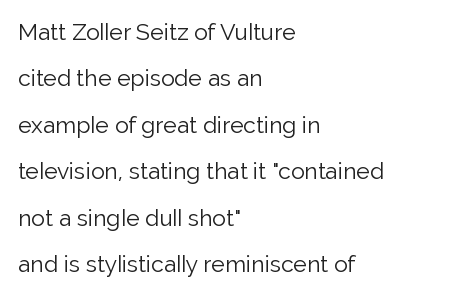
Q: Is the text bold? A: No.
Q: Is the text italic (slanted)? A: No, it is upright.
Q: Is the text underlined? A: No.
Q: How is the paragraph aligned? A: Left-aligned.
Q: Is the spacing between letters normal or unusually wide? A: Normal.
Q: Is the spacing between lines tight, normal or loose? A: Loose.
